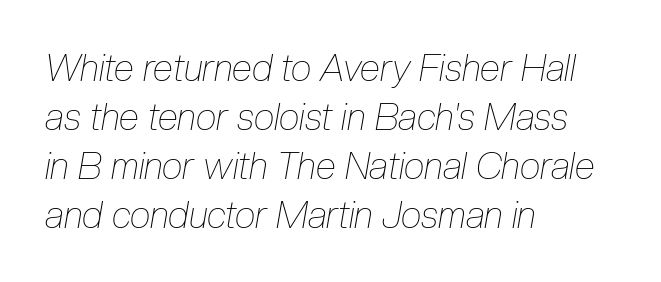
Q: Is the text bold? A: No.
Q: Is the text italic (slanted)? A: Yes, it leans right by about 10 degrees.
Q: Is the text underlined? A: No.
Q: How is the paragraph aligned? A: Left-aligned.
Q: Is the spacing between letters normal or unusually wide? A: Normal.
Q: Is the spacing between lines tight, normal or loose? A: Normal.
Q: Width (condensed, normal, or wide)? A: Condensed.
Q: Stroke contrast? A: Low.
Q: x-height? A: Medium.
Q: Monospaced? A: No.
